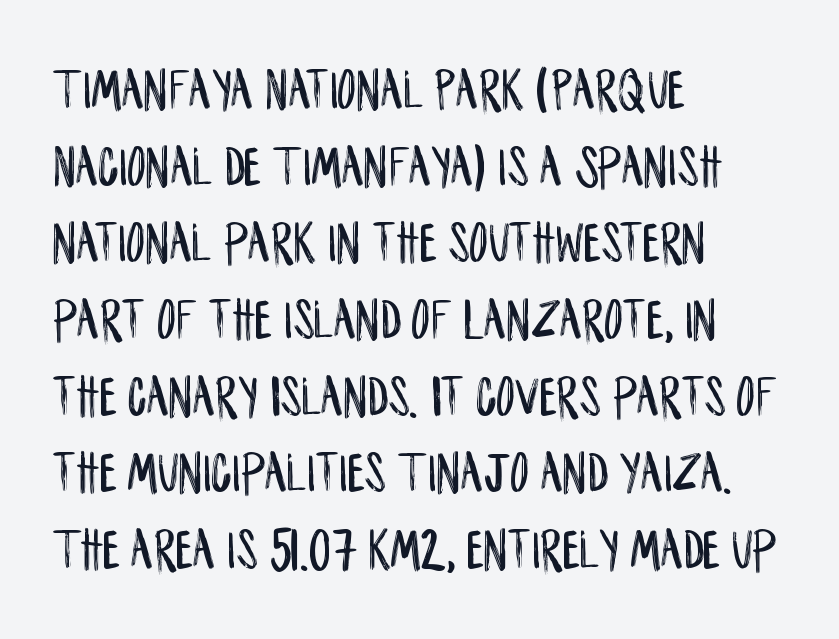
The image shows 59 px condensed sans-serif type, upright; set left-aligned, normal line spacing (1.3x), normal letter spacing, not underlined; low stroke contrast and a large x-height.
